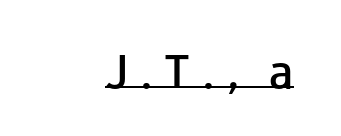
The image shows 40 px semibold, wide sans-serif type, upright; set unusually wide letter spacing (+0.32 em), underlined; low stroke contrast and a small x-height.
